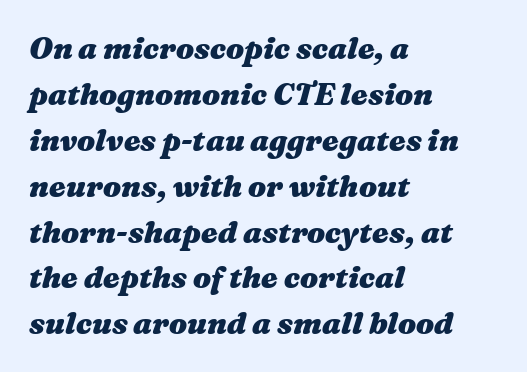
The image shows 30 px heavy, wide type, italic (leaning right); set left-aligned, normal line spacing (1.53x), normal letter spacing, not underlined; medium stroke contrast and a medium x-height.
